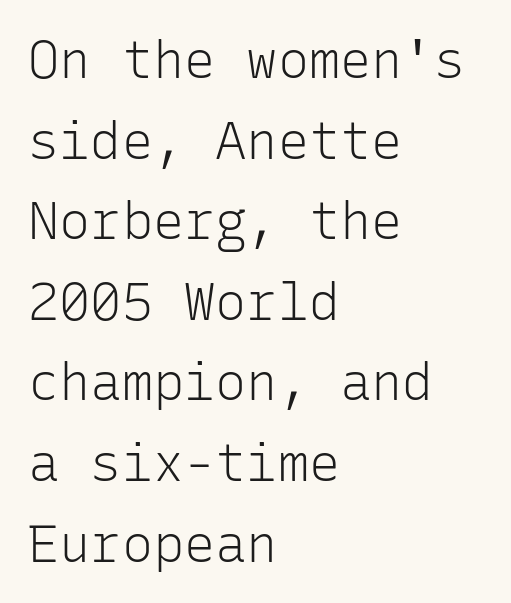
Q: Is the text bold? A: No.
Q: Is the text italic (slanted)? A: No, it is upright.
Q: Is the typeface a serif or a sans-serif typeface? A: Sans-serif.
Q: Is the text underlined? A: No.
Q: How is the paragraph aligned? A: Left-aligned.
Q: Is the spacing between letters normal or unusually wide? A: Normal.
Q: Is the spacing between lines tight, normal or loose? A: Normal.
Q: Width (condensed, normal, or wide)? A: Normal.
Q: Stroke contrast? A: Low.
Q: x-height? A: Medium.
Q: Monospaced? A: Yes.
